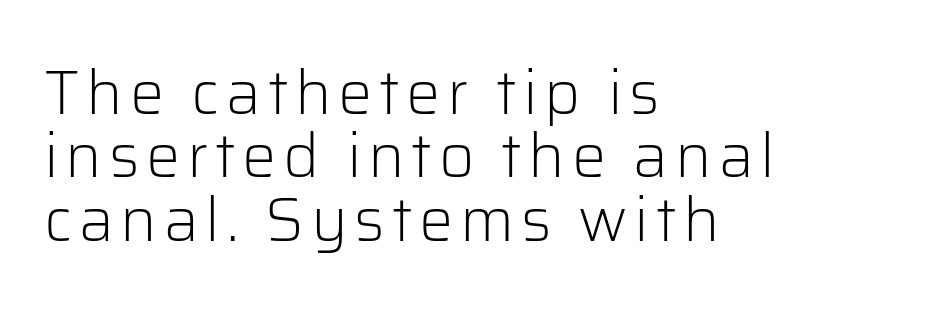
{"serif": "no", "italic": "no", "bold": "no", "weight": "light", "width": "normal", "stroke_contrast": "low", "x_height": "medium", "monospaced": "no", "underline": "no", "align": "left", "line_spacing": "tight", "line_spacing_ratio": 1.04, "glyph_px": 61}
